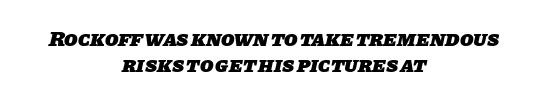
The strokes are fattened all the way to bold. One-word summary of the alignment: center. The tracking reads as untouched default to a designer's eye. The space directly below the letters is spotless.
